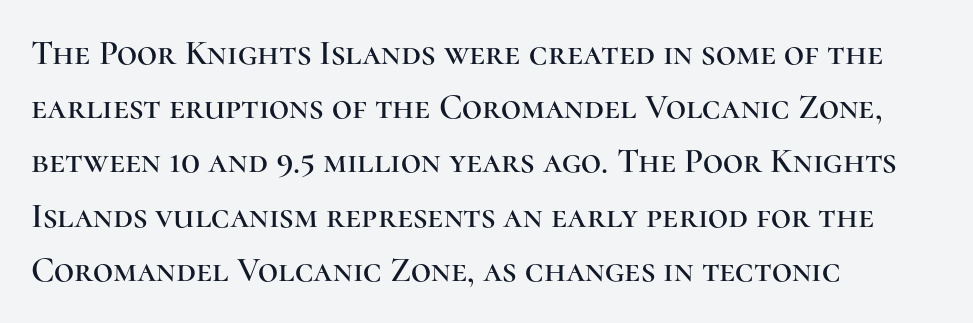
Examine the stroke ends and you'll spot serifs. In terms of leading, this rendering sits right in the middle. Observe the ordinary spacing: letters are neighbours, not strangers. Do the letters lean? They stand straight. Casual observation: everything's shoved over to the left.
